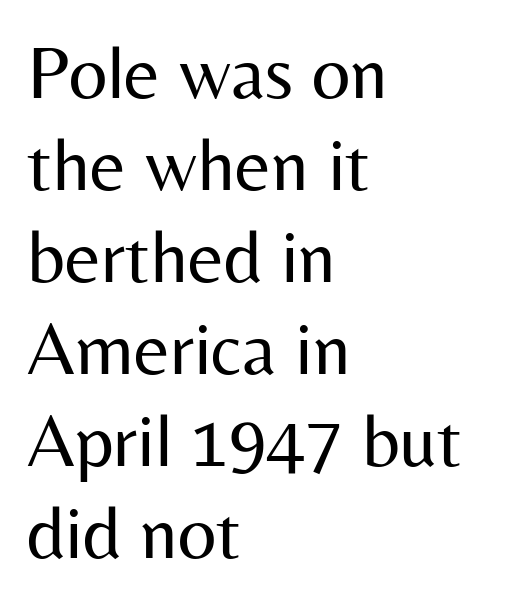
The image shows 76 px regular-weight sans-serif type, upright; set left-aligned, line spacing 1.21x, normal letter spacing, not underlined; medium stroke contrast and a medium x-height.
